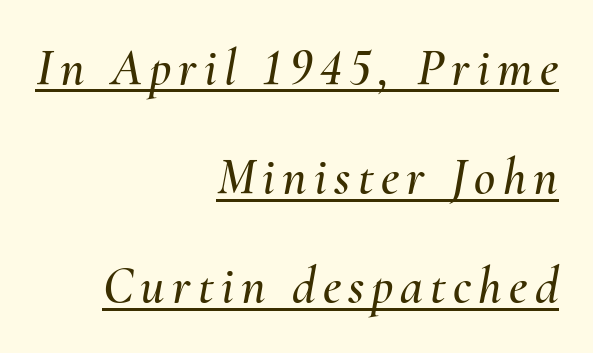
Q: Is the text italic (slanted)? A: Yes, it leans right by about 10 degrees.
Q: Is the text underlined? A: Yes.
Q: How is the paragraph aligned? A: Right-aligned.
Q: Is the spacing between lines tight, normal or loose? A: Loose.
Q: Width (condensed, normal, or wide)? A: Normal.
Q: Stroke contrast? A: Medium.
Q: x-height? A: Small.
Q: Monospaced? A: No.
